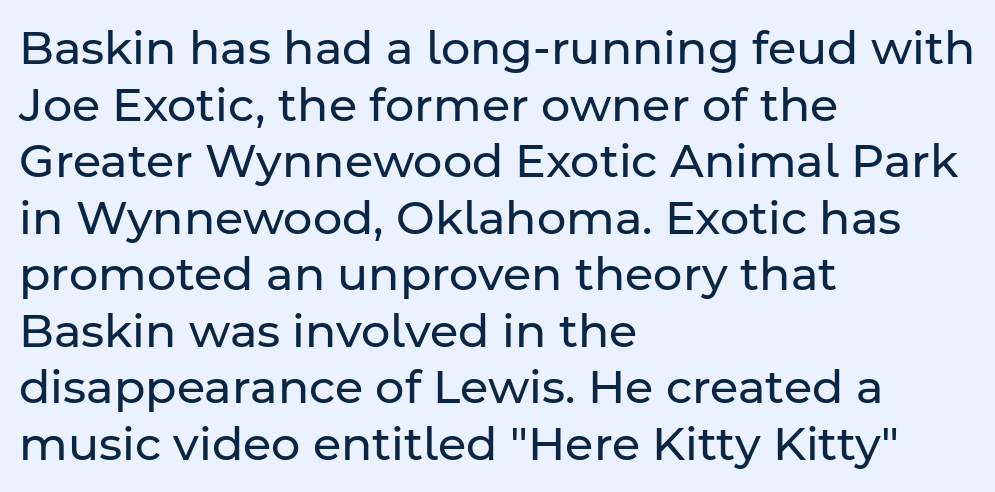
{"serif": "no", "italic": "no", "bold": "no", "weight": "regular", "width": "normal", "stroke_contrast": "low", "x_height": "medium", "monospaced": "no", "underline": "no", "align": "left", "line_spacing_ratio": 1.23, "letter_spacing": "normal", "letter_spacing_em": 0.0, "glyph_px": 46}
